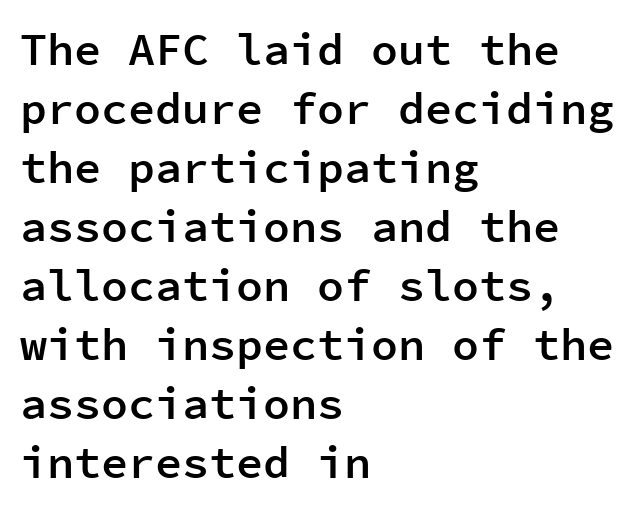
Q: Is the text bold? A: Semi-bold.
Q: Is the text italic (slanted)? A: No, it is upright.
Q: Is the typeface a serif or a sans-serif typeface? A: Sans-serif.
Q: Is the text underlined? A: No.
Q: How is the paragraph aligned? A: Left-aligned.
Q: Is the spacing between letters normal or unusually wide? A: Normal.
Q: Is the spacing between lines tight, normal or loose? A: Normal.
Q: Width (condensed, normal, or wide)? A: Normal.
Q: Stroke contrast? A: Low.
Q: x-height? A: Medium.
Q: Monospaced? A: Yes.
